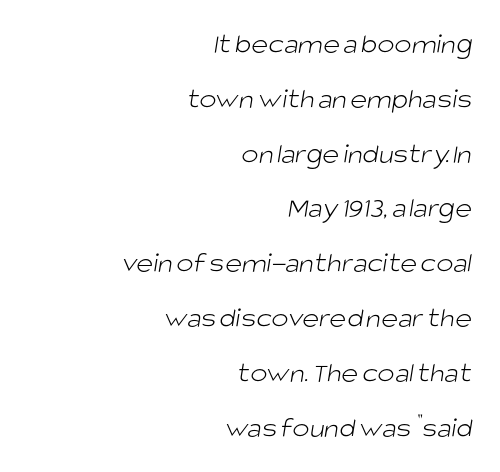
The text was rendered using a sans face with plain stroke endings. Any mark beneath the type? The region is blank. Each letter keeps its own natural width here, so spacing adapts to shape. Is the letter spacing exaggerated? No — it looks like the ordinary default. Weight: regular or lighter. Every row of glyphs terminates at an identical x-position on the right.
